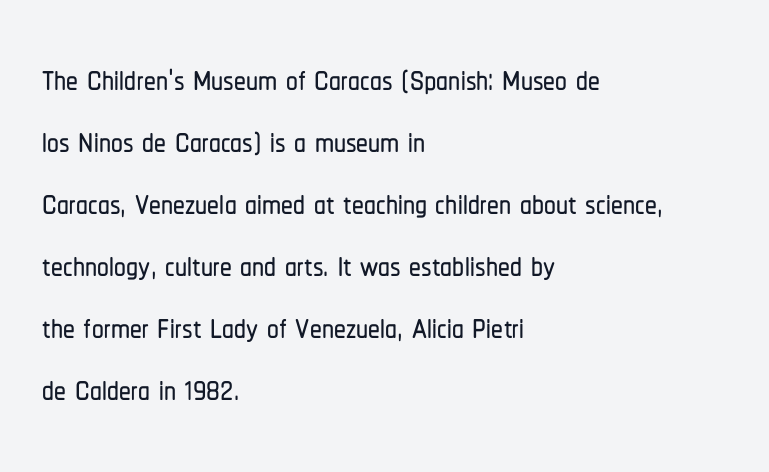
{"serif": "no", "italic": "no", "width": "condensed", "stroke_contrast": "low", "x_height": "medium", "monospaced": "no", "underline": "no", "align": "left", "line_spacing": "normal", "line_spacing_ratio": 1.32, "letter_spacing": "normal", "letter_spacing_em": 0.0, "glyph_px": 47}
